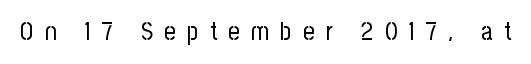
The image shows 25 px text type, upright; set unusually wide letter spacing (+0.45 em), not underlined.
